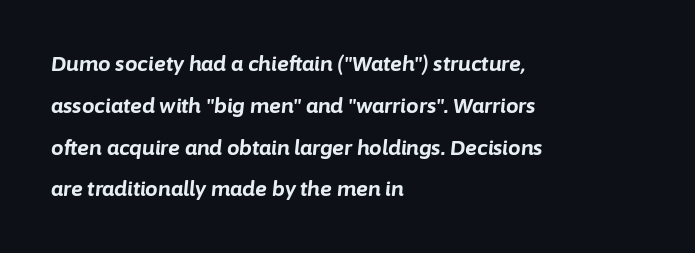
The image shows 20 px bold type, italic (leaning right); set left-aligned, loose line spacing (2.09x), normal letter spacing, not underlined.
